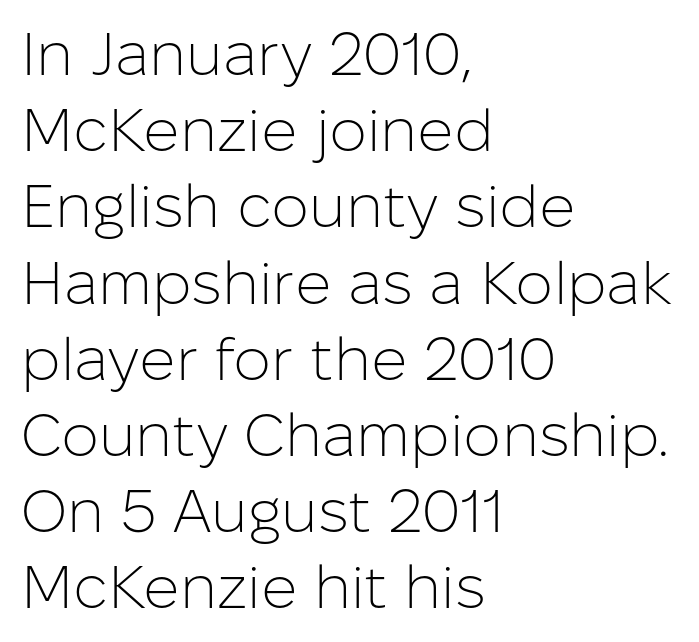
{"serif": "no", "italic": "no", "bold": "no", "weight": "light", "width": "normal", "stroke_contrast": "low", "x_height": "medium", "monospaced": "no", "underline": "no", "align": "left", "line_spacing": "normal", "line_spacing_ratio": 1.27, "letter_spacing": "normal", "letter_spacing_em": 0.0, "glyph_px": 60}
